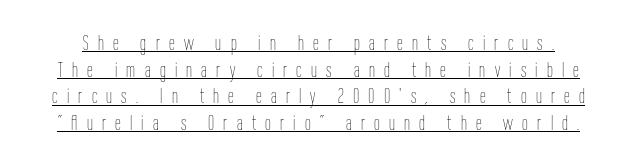
The words here are underlined. The type sits square on the baseline with zero lean. Words appear elongated and porous because spacing is wide. No letter is thick-stroked: the sample isn't bold. Horizontal bands of white between lines are of average thickness.
